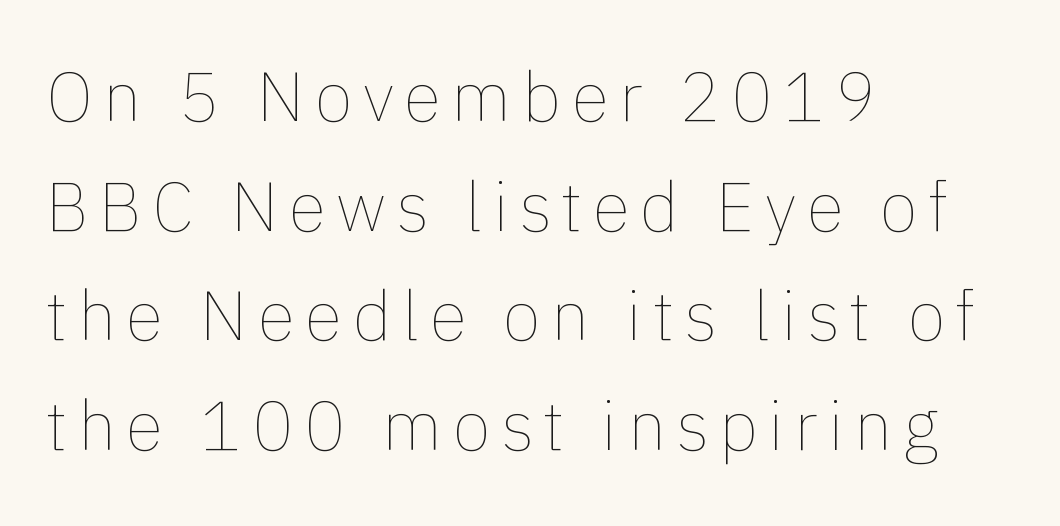
{"italic": "no", "bold": "no", "weight": "thin", "width": "normal", "stroke_contrast": "low", "x_height": "medium", "monospaced": "no", "underline": "no", "align": "left", "line_spacing": "normal", "line_spacing_ratio": 1.59, "glyph_px": 69}
